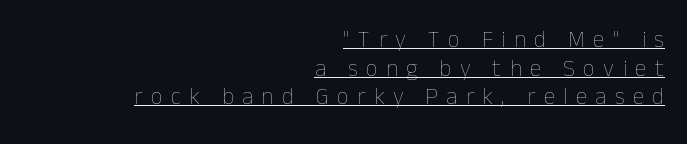
Q: Is the text bold? A: No.
Q: Is the text italic (slanted)? A: No, it is upright.
Q: Is the text underlined? A: Yes.
Q: How is the paragraph aligned? A: Right-aligned.
Q: Is the spacing between letters normal or unusually wide? A: Unusually wide.
Q: Is the spacing between lines tight, normal or loose? A: Normal.
